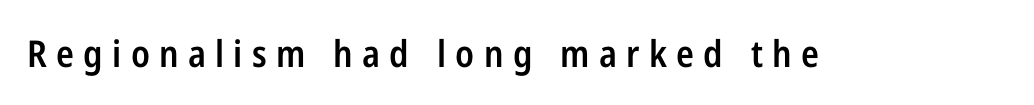
These words are printed semibold, heavier than regular yet not bold. These lines have a slow, spaced-out rhythm from letter to letter. In terms of posture, this sample is upright. Beneath every word, the page is bare. Is this a sans? Yes — the strokes have no serifs. Do the characters align in a grid? No, the font is proportional.
